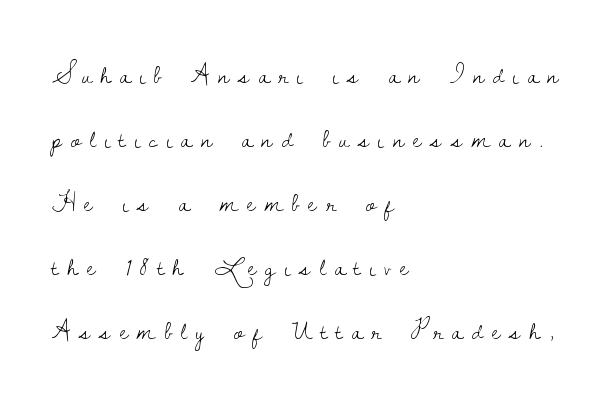
Q: Is the text bold? A: No.
Q: Is the text italic (slanted)? A: Yes.
Q: Is the text underlined? A: No.
Q: How is the paragraph aligned? A: Left-aligned.
Q: Is the spacing between letters normal or unusually wide? A: Unusually wide.
Q: Is the spacing between lines tight, normal or loose? A: Loose.
